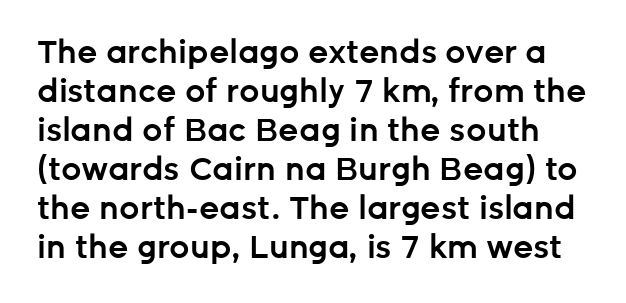
{"serif": "no", "italic": "no", "bold": "semi", "weight": "semibold", "width": "normal", "stroke_contrast": "low", "x_height": "medium", "monospaced": "no", "underline": "no", "line_spacing_ratio": 1.22, "letter_spacing": "normal", "letter_spacing_em": 0.0, "glyph_px": 32}
